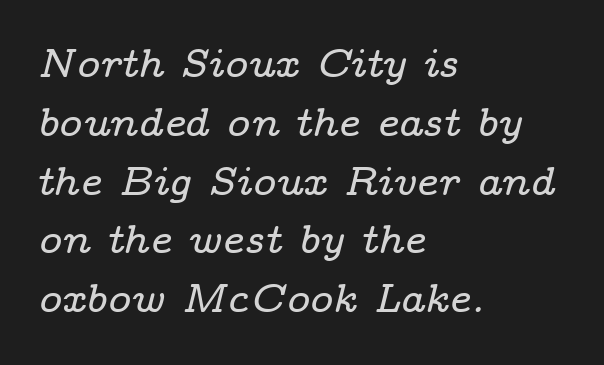
The passage shown stacks its lines at a standard gap. Note the varied advance widths — an 'i' is clearly narrower than an 'm'. Old-style or modern, the face here clearly has serifs. This sample uses an oblique cut, with every glyph tilted off the vertical.
